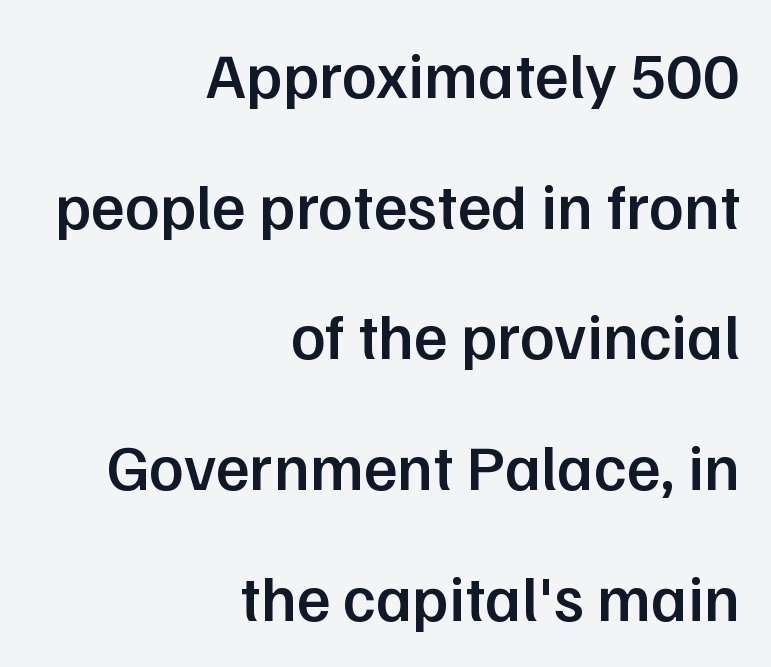
{"serif": "no", "italic": "no", "bold": "semi", "weight": "semibold", "width": "normal", "stroke_contrast": "low", "x_height": "medium", "monospaced": "no", "underline": "no", "align": "right", "line_spacing": "loose", "line_spacing_ratio": 2.01, "letter_spacing": "normal", "letter_spacing_em": 0.0, "glyph_px": 65}
